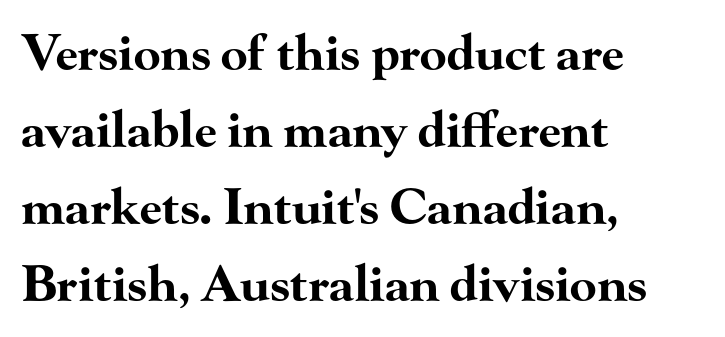
Q: Is the text bold? A: Yes.
Q: Is the text italic (slanted)? A: No, it is upright.
Q: Is the typeface a serif or a sans-serif typeface? A: Serif.
Q: Is the text underlined? A: No.
Q: How is the paragraph aligned? A: Left-aligned.
Q: Is the spacing between letters normal or unusually wide? A: Normal.
Q: Is the spacing between lines tight, normal or loose? A: Normal.
Q: Width (condensed, normal, or wide)? A: Wide.
Q: Stroke contrast? A: High.
Q: x-height? A: Small.
Q: Monospaced? A: No.
